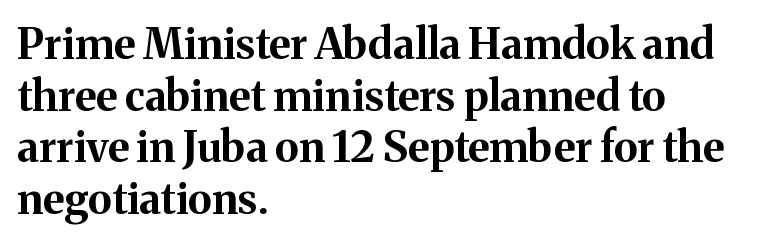
It's the straight-up-and-down kind of type. All the whitespace from short lines collects on the right. Chunky letters — that's bold for sure. Does the type have serifs? Yes, each stem ends in a small foot. Bare-footed words on every line.
